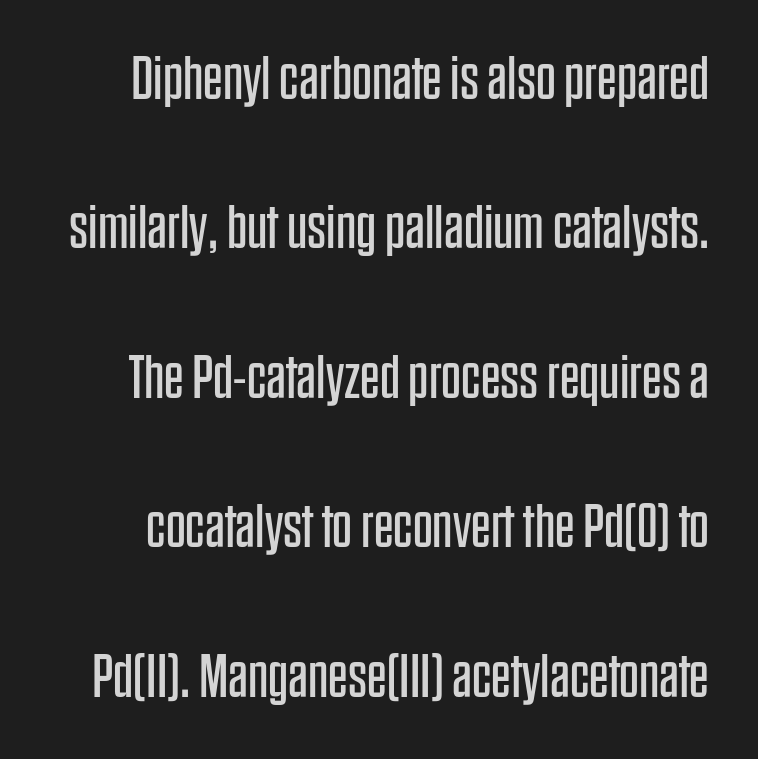
A roman cut, with each character standing at attention. Each letter's strokes conclude bluntly, with no projecting serifs. The face used here is proportionally spaced, like ordinary book or web type. These lines keep a tight, regular rhythm from letter to letter. Is this a heavy cut? Hardly; it is regular or lighter.
